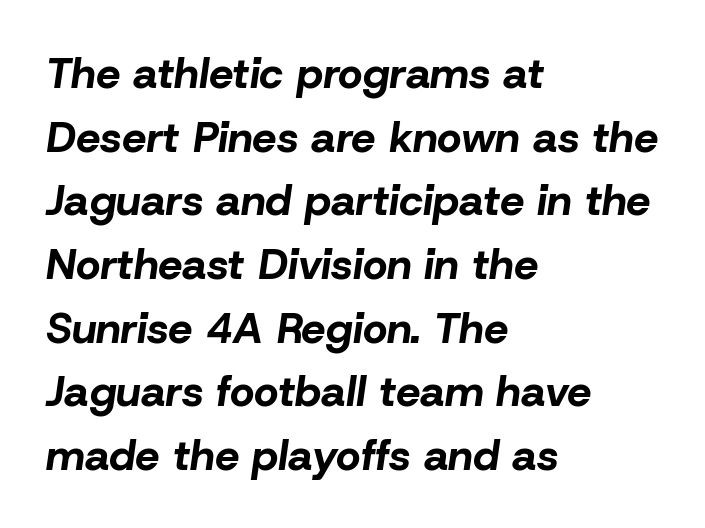
The passage shown is typed in a proportional face where columns would drift. These lines keep a tight, regular rhythm from letter to letter. Horizontal bands of white between lines are of average thickness. Compared with a centered layout, this one pins lines to the left instead. A clean baseline with only descenders dipping below it.
